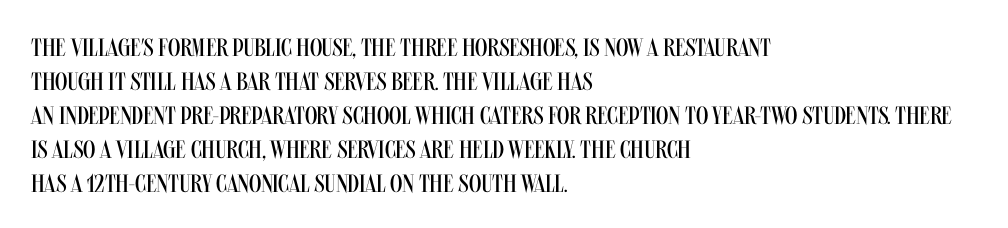
The image shows 25 px text type, upright; set left-aligned, normal line spacing (1.36x), normal letter spacing, not underlined.
